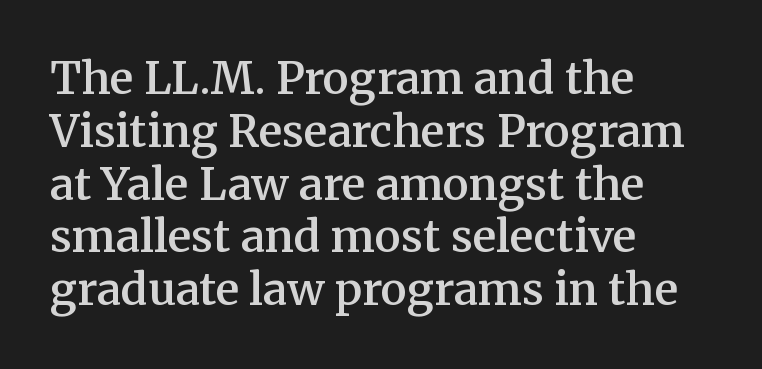
The image shows 44 px semibold serif type, upright; set left-aligned, line spacing 1.2x, normal letter spacing, not underlined; medium stroke contrast and a medium x-height.
